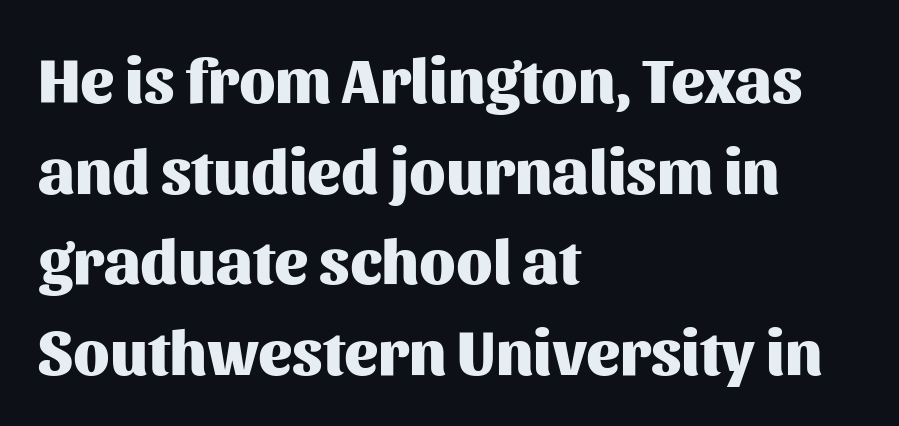
Examine the stroke ends and you'll find no serifs. A roman cut, with each character standing at attention. Each letter keeps its own natural width here, so spacing adapts to shape. Letters rest on an invisible, unmarked baseline. Does extra space separate the letters? No, they use regular spacing.
